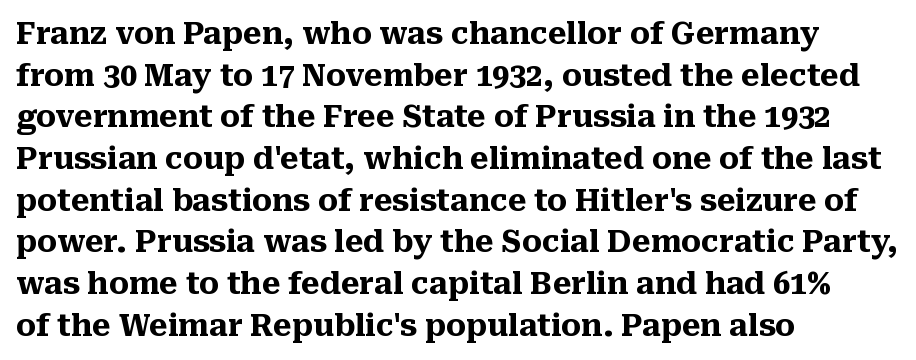
{"serif": "yes", "italic": "no", "bold": "yes", "weight": "heavy", "width": "normal", "stroke_contrast": "medium", "x_height": "medium", "monospaced": "no", "underline": "no", "align": "left", "line_spacing": "normal", "line_spacing_ratio": 1.39, "letter_spacing": "normal", "letter_spacing_em": 0.0, "glyph_px": 30}
